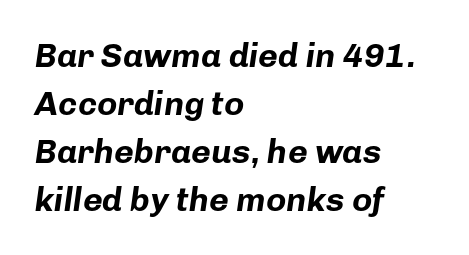
Q: Is the text bold? A: Yes.
Q: Is the text italic (slanted)? A: Yes, it leans right by about 8 degrees.
Q: Is the text underlined? A: No.
Q: How is the paragraph aligned? A: Left-aligned.
Q: Is the spacing between letters normal or unusually wide? A: Normal.
Q: Is the spacing between lines tight, normal or loose? A: Normal.
Q: Width (condensed, normal, or wide)? A: Normal.
Q: Stroke contrast? A: Low.
Q: x-height? A: Medium.
Q: Monospaced? A: No.
